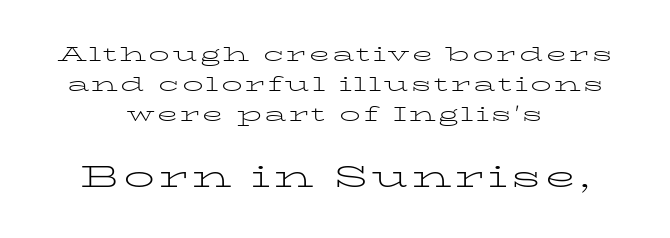
{"serif": "yes", "italic": "no", "bold": "no", "weight": "light", "width": "wide", "stroke_contrast": "low", "x_height": "medium", "monospaced": "no", "underline": "no", "align": "center", "line_spacing": "normal", "line_spacing_ratio": 1.43, "larger_block": "second", "size_ratio": 1.48, "glyph_px": 31}
